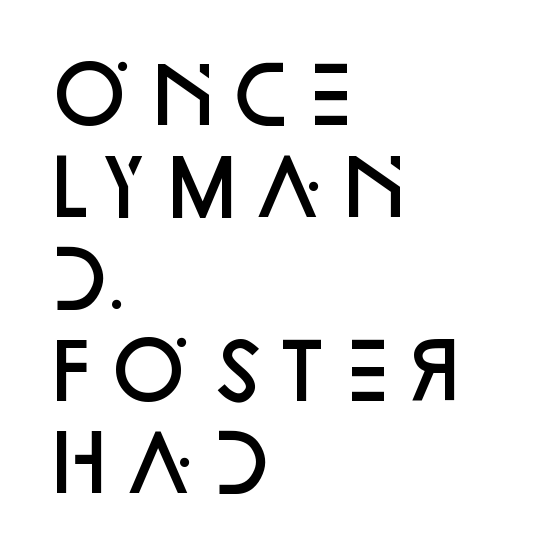
{"serif": "no", "italic": "no", "bold": "semi", "weight": "semibold", "width": "normal", "stroke_contrast": "low", "x_height": "large", "monospaced": "no", "underline": "no", "align": "left", "line_spacing_ratio": 1.21, "letter_spacing": "normal", "letter_spacing_em": 0.0, "glyph_px": 76}
